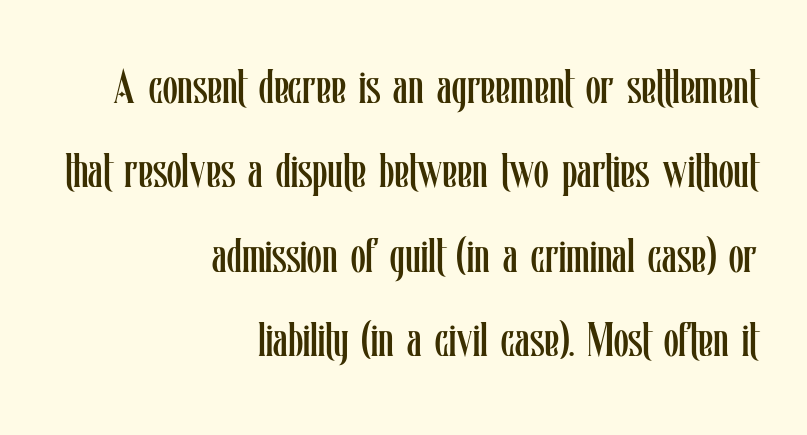
Each line ends at the same right margin while the left side varies. Letters rest on an invisible, unmarked baseline. No heavy texture on the line: the type isn't bold. Honestly, the letter spacing is just normal — you wouldn't notice it. The lettering holds an erect, upright posture throughout. Is this a fixed-width face? No — the glyphs have proportional, varying widths.
